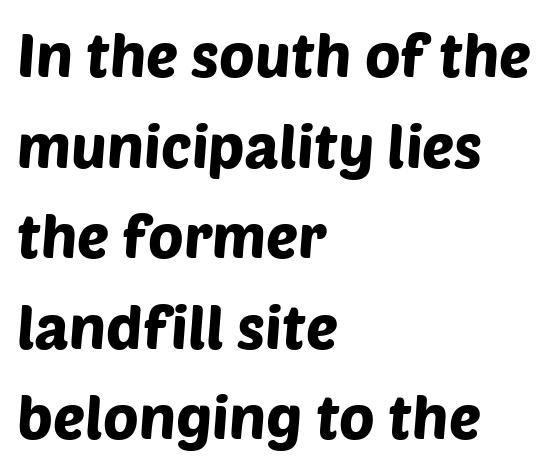
{"serif": "no", "width": "normal", "stroke_contrast": "low", "x_height": "large", "monospaced": "no", "underline": "no", "align": "left", "line_spacing": "normal", "line_spacing_ratio": 1.51, "letter_spacing": "normal", "letter_spacing_em": 0.0, "glyph_px": 60}
